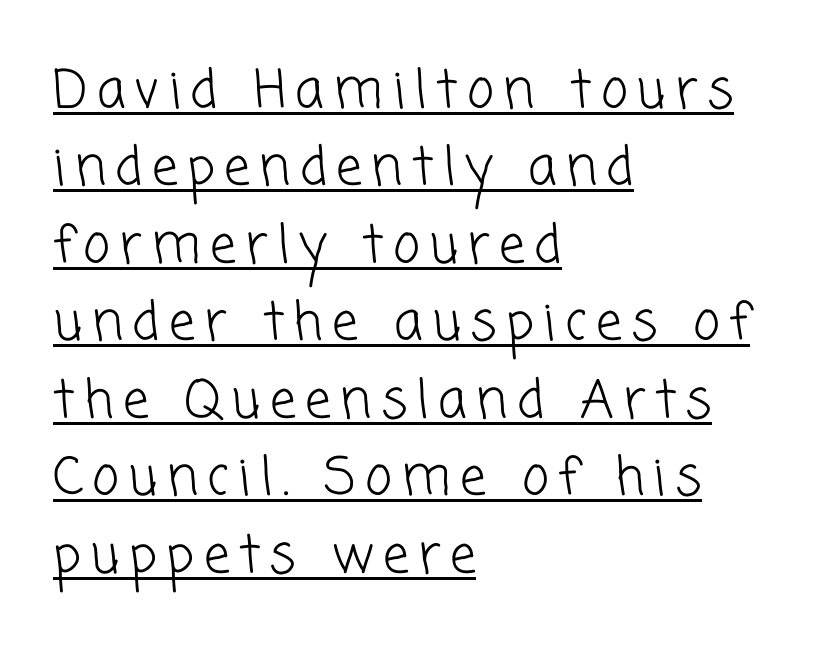
Students, observe the line beneath the letters — that is underlining. Unbolded letterforms with no extra heft. Does the copy run flush right? No — it runs flush left. Looks like regular typesetting: each glyph gets only the width it needs. The font family rendered here belongs to the sans-serif group. Compared with typical paragraphs, the rows here are spaced about the same.
